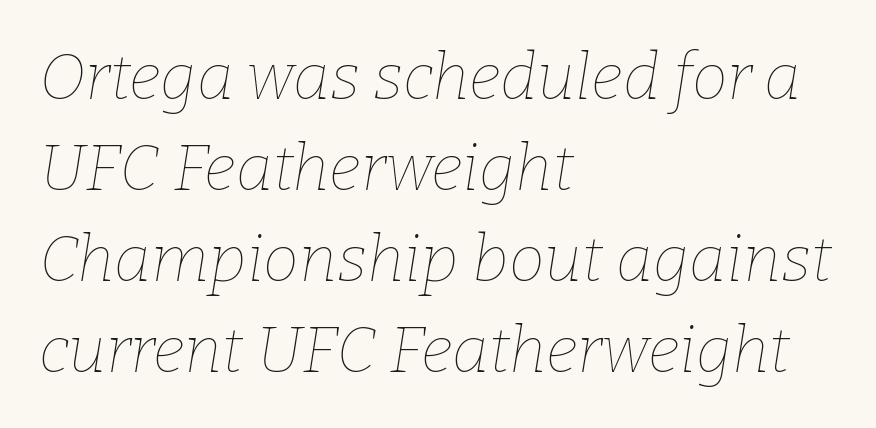
{"italic": "yes", "lean": "right", "slant_degrees": 9, "bold": "no", "weight": "thin", "width": "normal", "stroke_contrast": "low", "x_height": "medium", "monospaced": "no", "underline": "no", "align": "left", "line_spacing": "normal", "line_spacing_ratio": 1.42, "letter_spacing": "normal", "letter_spacing_em": 0.0, "glyph_px": 64}
